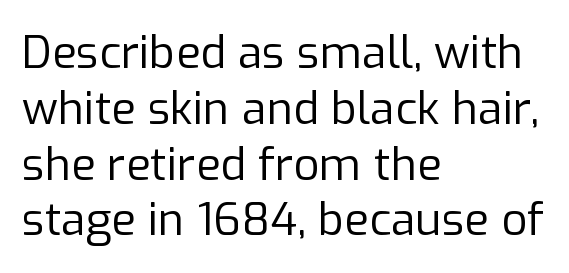
Q: Is the text bold? A: No.
Q: Is the text italic (slanted)? A: No, it is upright.
Q: Is the typeface a serif or a sans-serif typeface? A: Sans-serif.
Q: Is the text underlined? A: No.
Q: How is the paragraph aligned? A: Left-aligned.
Q: Is the spacing between letters normal or unusually wide? A: Normal.
Q: Width (condensed, normal, or wide)? A: Normal.
Q: Stroke contrast? A: Low.
Q: x-height? A: Medium.
Q: Monospaced? A: No.
